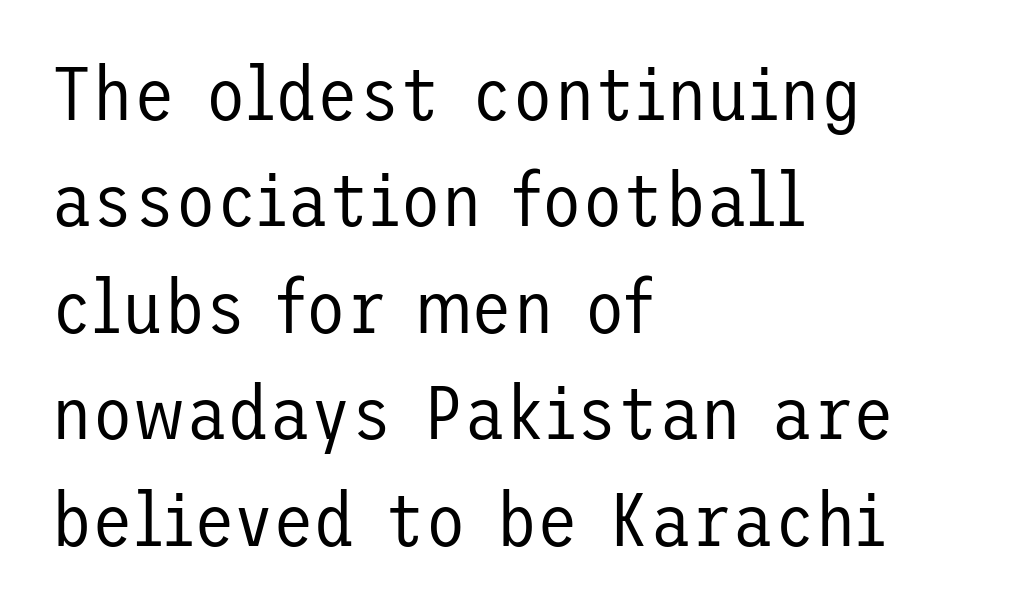
Q: Is the text bold? A: No.
Q: Is the text italic (slanted)? A: No, it is upright.
Q: Is the typeface a serif or a sans-serif typeface? A: Sans-serif.
Q: Is the text underlined? A: No.
Q: How is the paragraph aligned? A: Left-aligned.
Q: Is the spacing between letters normal or unusually wide? A: Normal.
Q: Is the spacing between lines tight, normal or loose? A: Normal.
Q: Width (condensed, normal, or wide)? A: Normal.
Q: Stroke contrast? A: Low.
Q: x-height? A: Medium.
